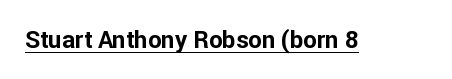
Q: Is the text bold? A: Yes.
Q: Is the text italic (slanted)? A: No, it is upright.
Q: Is the text underlined? A: Yes.
Q: Is the spacing between letters normal or unusually wide? A: Normal.
